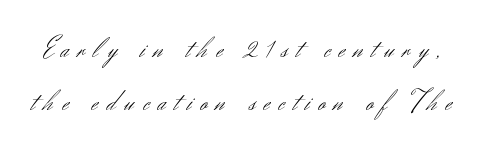
The face looks like a standard text weight, possibly lighter. This is sans-serif lettering, the kind often seen on screens and signage. This sample has the flowing, uneven cadence of proportional lettering. Lines of text with bare space underneath.
